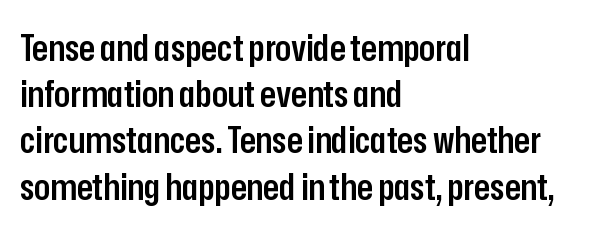
The image shows 37 px semibold, condensed sans-serif type, upright; set left-aligned, normal line spacing (1.25x), normal letter spacing, not underlined; low stroke contrast and a medium x-height.
